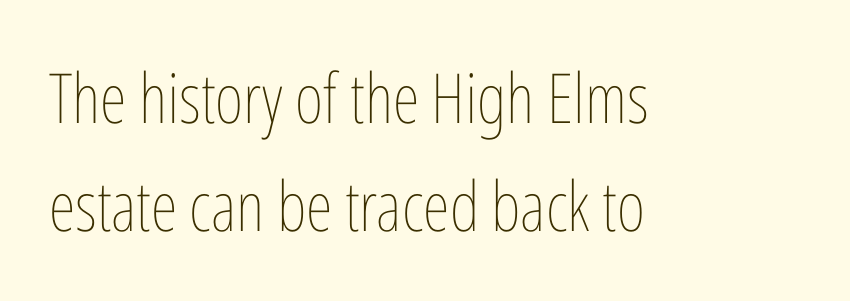
Q: Is the text bold? A: No.
Q: Is the text italic (slanted)? A: No, it is upright.
Q: Is the text underlined? A: No.
Q: How is the paragraph aligned? A: Left-aligned.
Q: Is the spacing between letters normal or unusually wide? A: Normal.
Q: Is the spacing between lines tight, normal or loose? A: Normal.
Q: Width (condensed, normal, or wide)? A: Condensed.
Q: Stroke contrast? A: Low.
Q: x-height? A: Medium.
Q: Monospaced? A: No.
